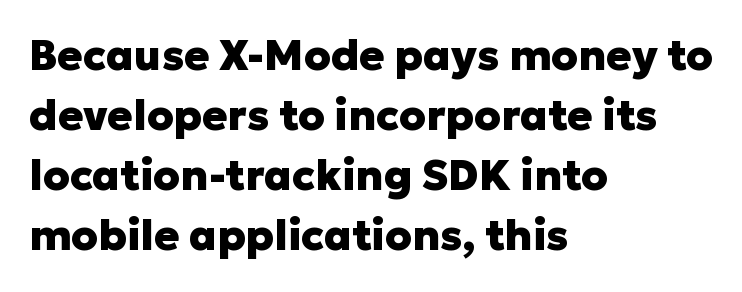
The image shows 42 px heavy sans-serif type, upright; set left-aligned, normal line spacing (1.43x), normal letter spacing, not underlined; low stroke contrast and a medium x-height.
